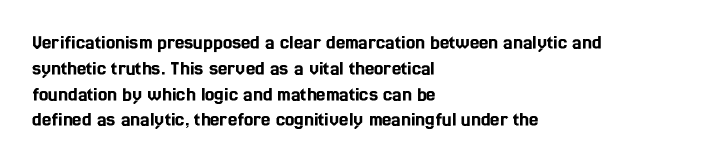
The image shows 21 px text type, upright; set left-aligned, line spacing 1.23x, normal letter spacing, not underlined.
